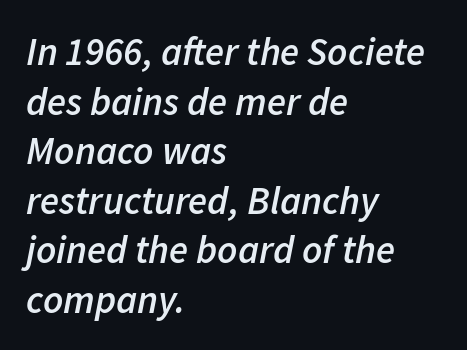
The image shows 39 px semibold type, italic (leaning right); set left-aligned, normal line spacing (1.27x), normal letter spacing, not underlined; low stroke contrast and a medium x-height.
